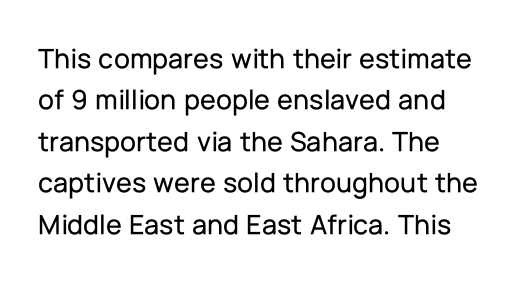
Q: Is the text italic (slanted)? A: No, it is upright.
Q: Is the typeface a serif or a sans-serif typeface? A: Sans-serif.
Q: Is the text underlined? A: No.
Q: How is the paragraph aligned? A: Left-aligned.
Q: Is the spacing between letters normal or unusually wide? A: Normal.
Q: Is the spacing between lines tight, normal or loose? A: Normal.
Q: Width (condensed, normal, or wide)? A: Normal.
Q: Stroke contrast? A: Low.
Q: x-height? A: Medium.
Q: Monospaced? A: No.
